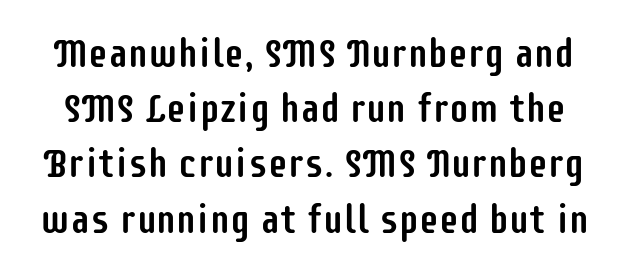
Q: Is the text italic (slanted)? A: No, it is upright.
Q: Is the typeface a serif or a sans-serif typeface? A: Sans-serif.
Q: Is the text underlined? A: No.
Q: Is the spacing between letters normal or unusually wide? A: Normal.
Q: Is the spacing between lines tight, normal or loose? A: Normal.
Q: Width (condensed, normal, or wide)? A: Condensed.
Q: Stroke contrast? A: Low.
Q: x-height? A: Large.
Q: Monospaced? A: No.
